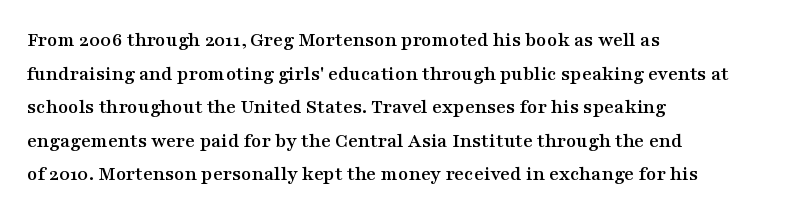
Q: Is the text italic (slanted)? A: No, it is upright.
Q: Is the text underlined? A: No.
Q: How is the paragraph aligned? A: Left-aligned.
Q: Is the spacing between letters normal or unusually wide? A: Normal.
Q: Is the spacing between lines tight, normal or loose? A: Normal.
